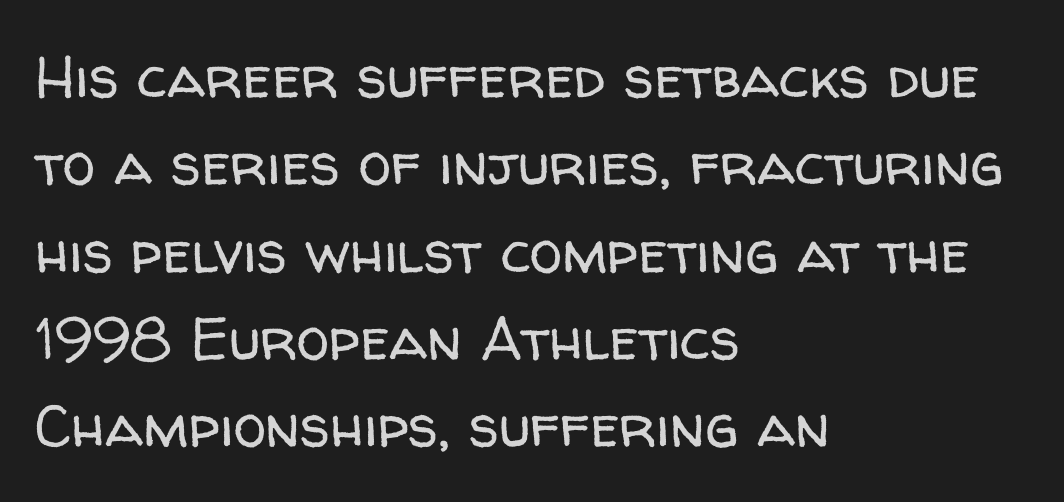
The image shows 59 px regular-weight sans-serif type, upright; set left-aligned, normal line spacing (1.48x), normal letter spacing, not underlined; low stroke contrast and a medium x-height.
